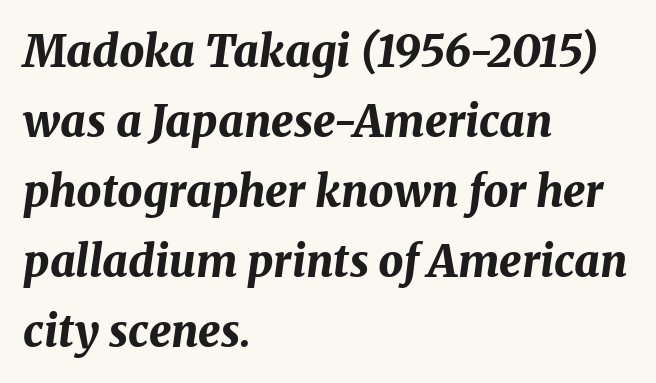
Q: Is the text bold? A: Yes.
Q: Is the text italic (slanted)? A: Yes, it leans right by about 8 degrees.
Q: Is the text underlined? A: No.
Q: How is the paragraph aligned? A: Left-aligned.
Q: Is the spacing between letters normal or unusually wide? A: Normal.
Q: Is the spacing between lines tight, normal or loose? A: Normal.
Q: Width (condensed, normal, or wide)? A: Normal.
Q: Stroke contrast? A: Medium.
Q: x-height? A: Medium.
Q: Monospaced? A: No.
